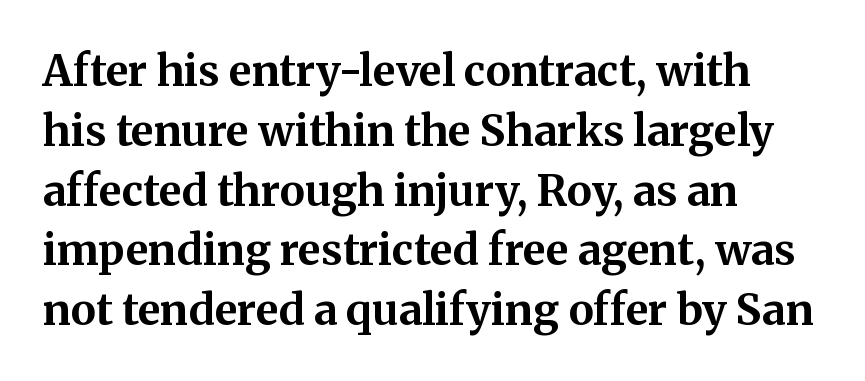
Summary of weight: heavy, a full bold. Each word holds together tightly as a unit, with standard inter-letter gaps. Varying glyph widths throughout — classic text-font behaviour. The designer left line spacing at the default. The characters display serif detailing at their extremities. Style check: upright.
